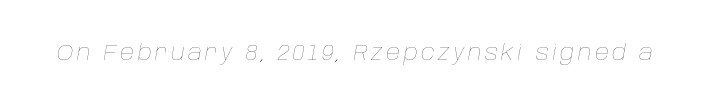
Stem width sits at or under what a default text font uses. Decoration check: the copy has no underline. Rendered with sloped, italic letterforms.
